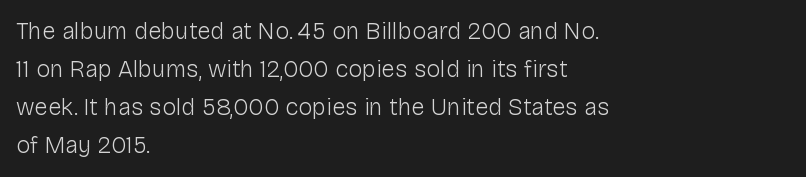
The image shows 24 px text type, upright; set left-aligned, normal line spacing (1.59x), normal letter spacing, not underlined.
